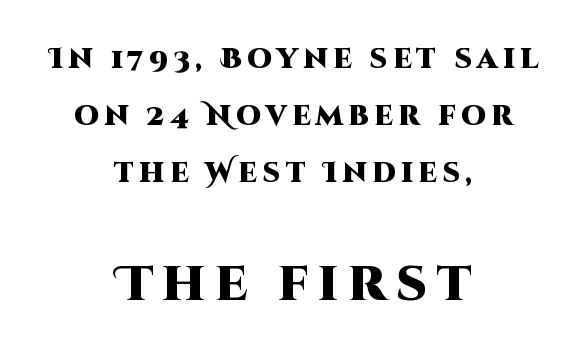
{"serif": "no", "italic": "no", "bold": "yes", "weight": "heavy", "width": "normal", "stroke_contrast": "high", "x_height": "large", "monospaced": "no", "underline": "no", "align": "center", "line_spacing": "loose", "line_spacing_ratio": 2.04, "larger_block": "second", "size_ratio": 1.75, "glyph_px": 49}
